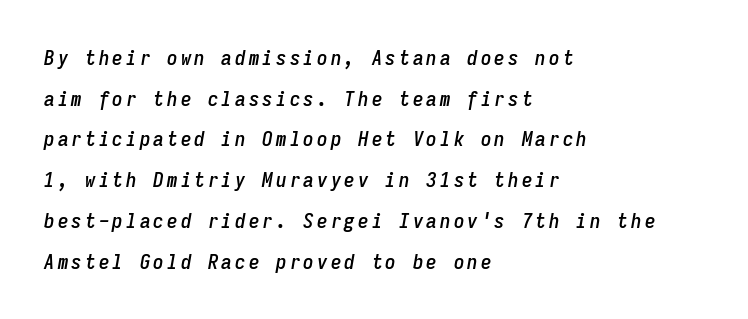
{"italic": "yes", "lean": "right", "slant_degrees": 9, "underline": "no", "align": "left", "line_spacing": "loose", "line_spacing_ratio": 1.94, "glyph_px": 21}
